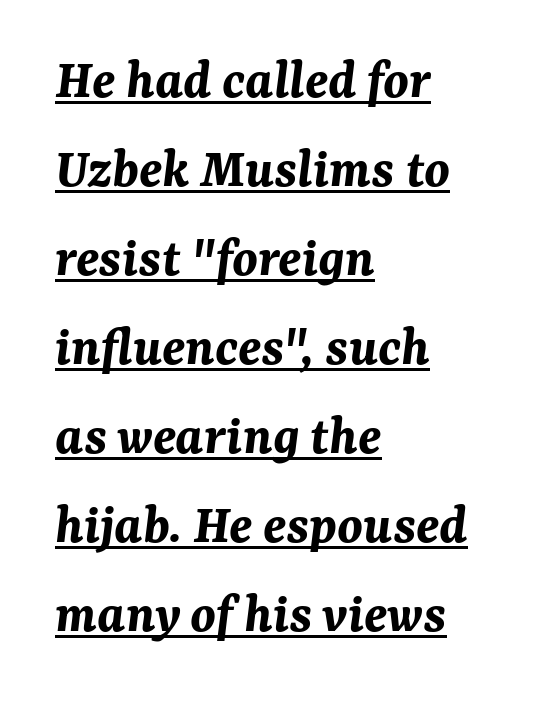
Looks like regular typesetting: each glyph gets only the width it needs. Inter-character spacing is left at the font's built-in metrics. Posture: slanted. Left-aligned paragraph, ragged on the right. The leading is moderate, giving the passage an even texture. The string is rendered with underlining switched on.
